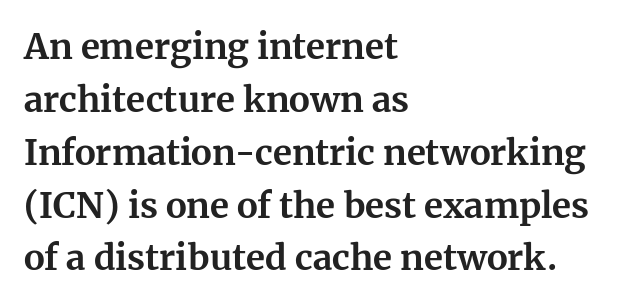
The image shows 35 px bold serif type, upright; set left-aligned, normal line spacing (1.51x), normal letter spacing, not underlined; medium stroke contrast and a medium x-height.
